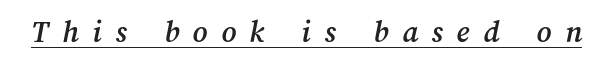
Q: Is the text underlined? A: Yes.
Q: Is the spacing between letters normal or unusually wide? A: Unusually wide.
Q: Width (condensed, normal, or wide)? A: Normal.
Q: Stroke contrast? A: Medium.
Q: x-height? A: Medium.
Q: Monospaced? A: No.
